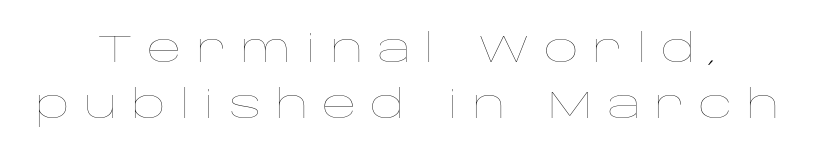
The image shows 38 px thin, wide type, upright; set centered, normal line spacing (1.47x), unusually wide letter spacing (+0.36 em), not underlined; low stroke contrast and a large x-height.
